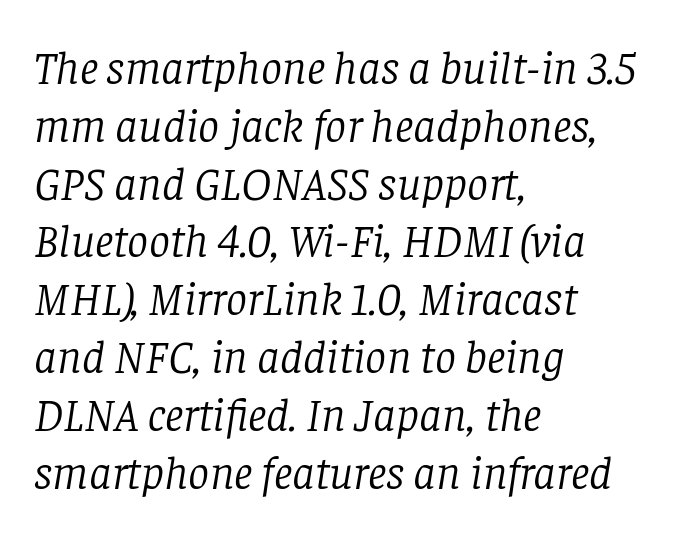
{"serif": "yes", "italic": "yes", "lean": "right", "slant_degrees": 8, "bold": "no", "weight": "light", "width": "normal", "stroke_contrast": "low", "x_height": "large", "monospaced": "no", "underline": "no", "align": "left", "line_spacing_ratio": 1.23, "letter_spacing": "normal", "letter_spacing_em": 0.0, "glyph_px": 47}
